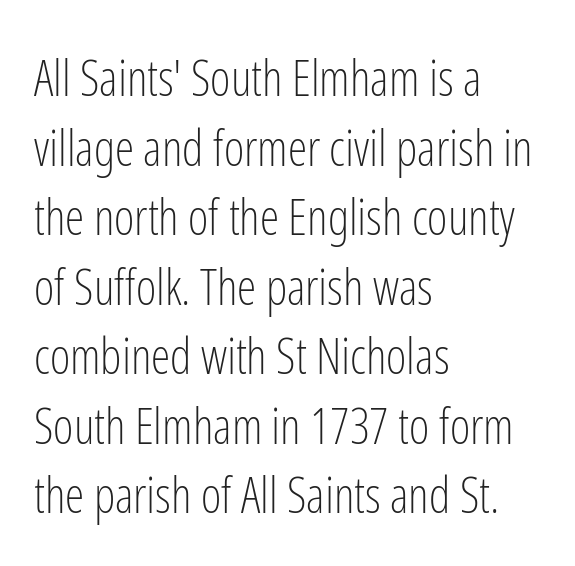
{"serif": "no", "italic": "no", "bold": "no", "weight": "light", "width": "condensed", "stroke_contrast": "low", "x_height": "medium", "monospaced": "no", "underline": "no", "align": "left", "line_spacing": "normal", "line_spacing_ratio": 1.42, "letter_spacing": "normal", "letter_spacing_em": 0.0, "glyph_px": 49}
